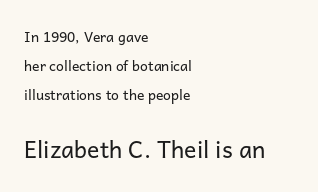
Q: Is the text bold? A: No.
Q: Is the text italic (slanted)? A: No, it is upright.
Q: Is the text underlined? A: No.
Q: How is the paragraph aligned? A: Left-aligned.
Q: Is the spacing between letters normal or unusually wide? A: Normal.
Q: Is the spacing between lines tight, normal or loose? A: Loose.
Q: Which block of text is set in a larger size, the first (top) or the second (bottom)? A: The second (bottom) one.
